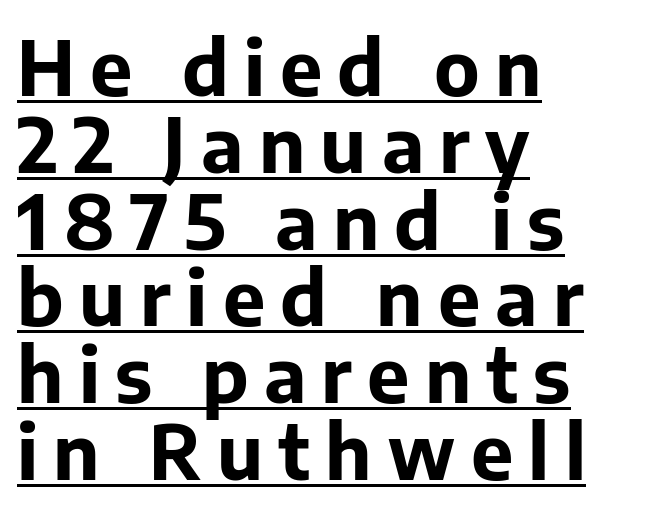
{"serif": "no", "italic": "no", "bold": "yes", "weight": "bold", "width": "normal", "stroke_contrast": "low", "x_height": "medium", "monospaced": "no", "underline": "yes", "align": "left", "line_spacing": "tight", "line_spacing_ratio": 1.01, "letter_spacing": "wide", "letter_spacing_em": 0.2, "glyph_px": 76}
